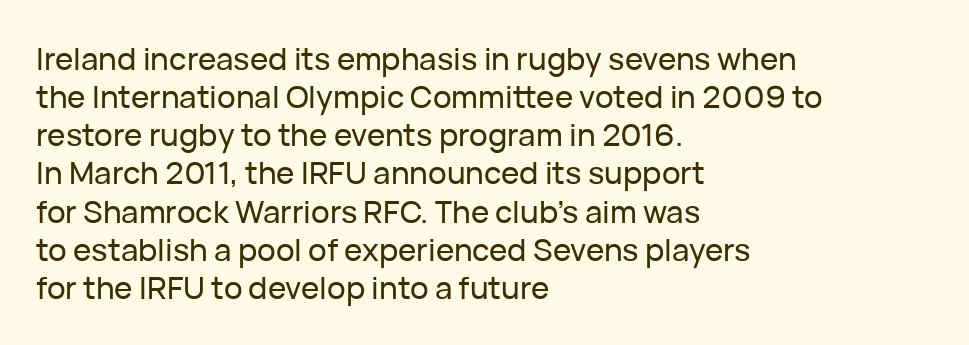
Typographically, this falls in the sans-serif category. Descenders are the only things crossing below the line. No extra tracking has been applied to these lines. These lines are rendered in a variable-pitch font.
